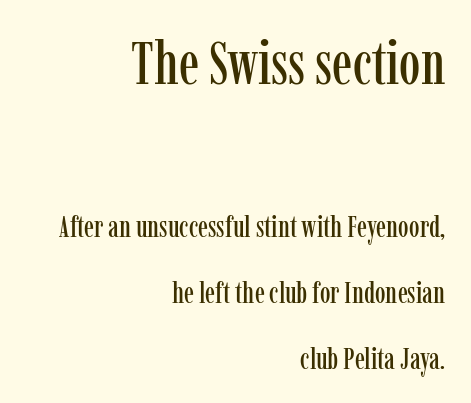
{"serif": "yes", "italic": "no", "width": "condensed", "stroke_contrast": "low", "x_height": "medium", "monospaced": "no", "underline": "no", "align": "right", "line_spacing": "loose", "line_spacing_ratio": 2.19, "letter_spacing": "normal", "letter_spacing_em": 0.0, "larger_block": "first", "size_ratio": 2.03, "glyph_px": 61}
